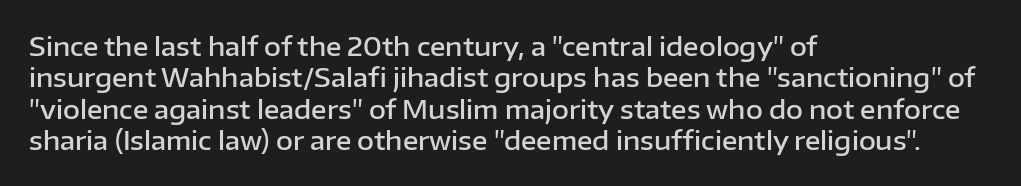
{"italic": "no", "bold": "semi", "underline": "no", "align": "left", "line_spacing_ratio": 1.21, "letter_spacing": "normal", "letter_spacing_em": 0.0, "glyph_px": 26}
